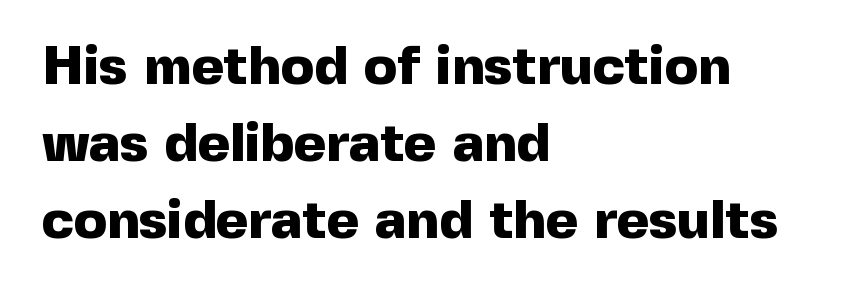
Q: Is the text bold? A: Yes.
Q: Is the text italic (slanted)? A: No, it is upright.
Q: Is the typeface a serif or a sans-serif typeface? A: Sans-serif.
Q: Is the text underlined? A: No.
Q: How is the paragraph aligned? A: Left-aligned.
Q: Is the spacing between letters normal or unusually wide? A: Normal.
Q: Is the spacing between lines tight, normal or loose? A: Normal.
Q: Width (condensed, normal, or wide)? A: Normal.
Q: x-height? A: Medium.
Q: Monospaced? A: No.
